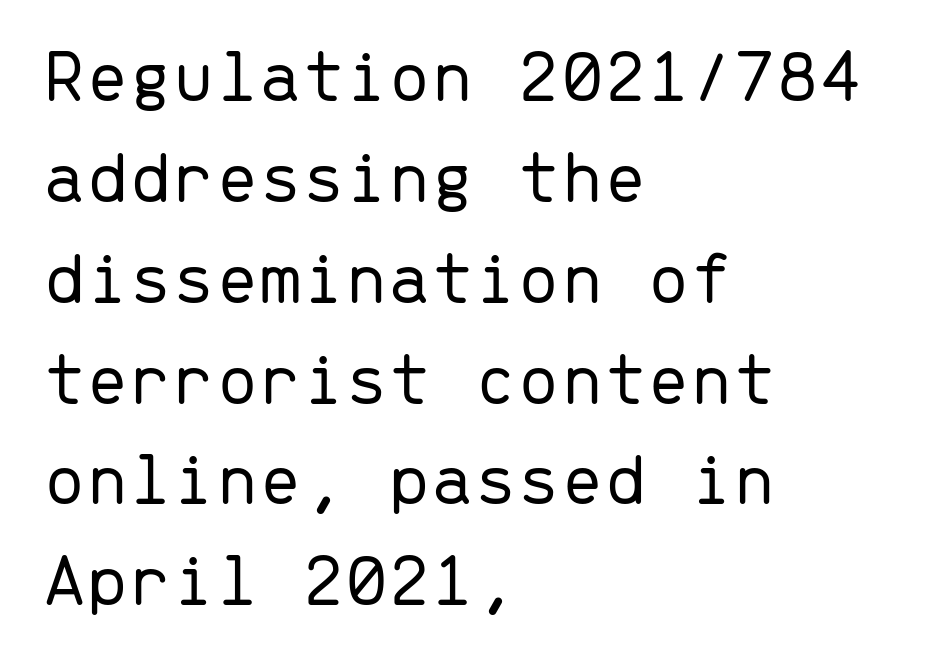
{"serif": "no", "italic": "no", "bold": "no", "weight": "light", "width": "normal", "stroke_contrast": "low", "x_height": "medium", "monospaced": "yes", "underline": "no", "align": "left", "line_spacing": "normal", "line_spacing_ratio": 1.31, "letter_spacing": "normal", "letter_spacing_em": 0.0, "glyph_px": 77}
